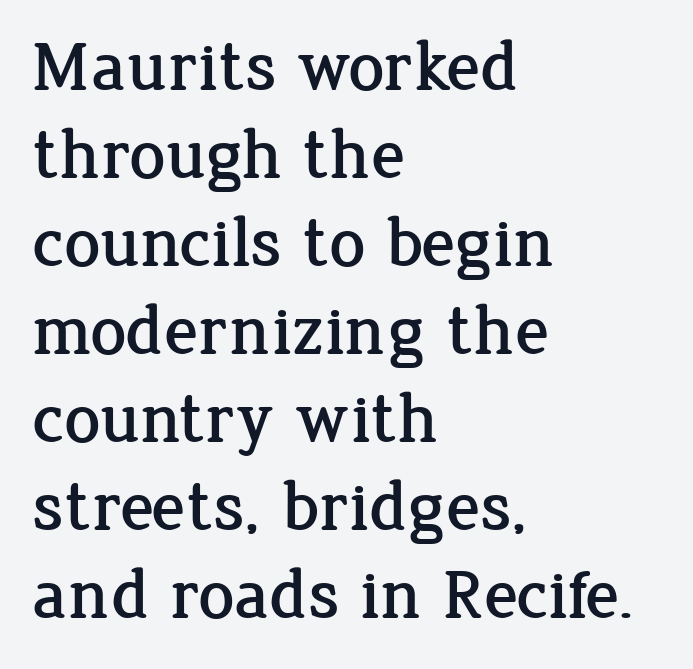
The image shows 71 px serif type, upright; set left-aligned, line spacing 1.24x, normal letter spacing, not underlined; low stroke contrast and a medium x-height.
